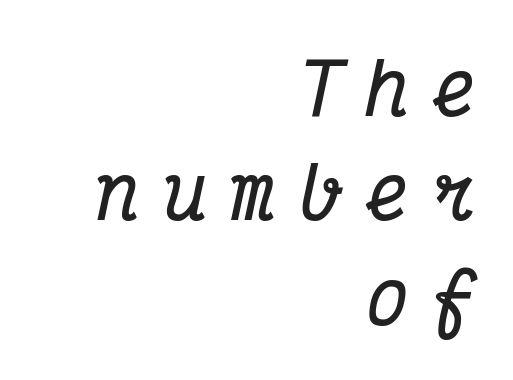
This is heavy type, rendered in bold. You can tell from the footed stems that serif type was used. The string is rendered with underlining switched off. The letterforms stand isolated, each surrounded by extra space.
